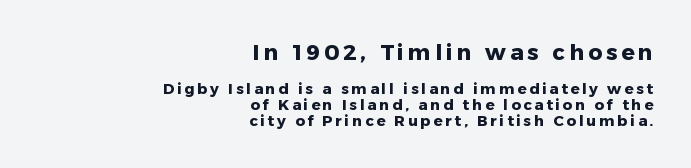
This is the regular roman posture of the typeface. Interline gaps are noticeably narrow in this sample. Descender tails drop into unmarked territory. Its strokes are broad and dark, the hallmark of bold type. If you squint, the top block still reads clearly — it's the larger of the two.
